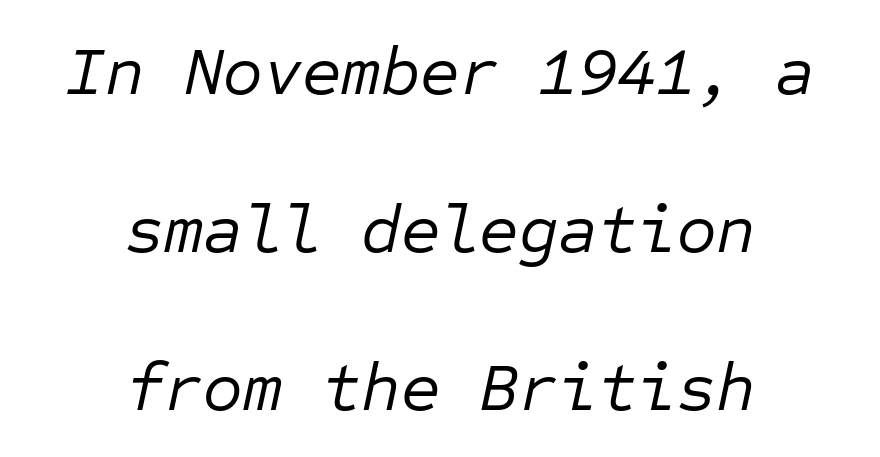
Q: Is the text bold? A: No.
Q: Is the text italic (slanted)? A: Yes, it leans right by about 12 degrees.
Q: Is the text underlined? A: No.
Q: How is the paragraph aligned? A: Centered.
Q: Is the spacing between letters normal or unusually wide? A: Normal.
Q: Is the spacing between lines tight, normal or loose? A: Loose.
Q: Width (condensed, normal, or wide)? A: Normal.
Q: Stroke contrast? A: Low.
Q: x-height? A: Medium.
Q: Monospaced? A: Yes.
